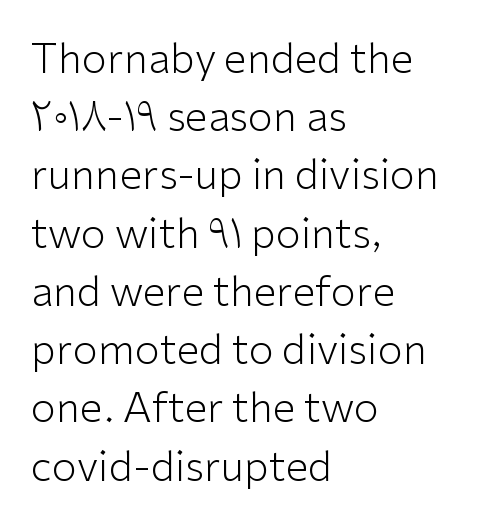
Q: Is the text bold? A: No.
Q: Is the text italic (slanted)? A: No, it is upright.
Q: Is the typeface a serif or a sans-serif typeface? A: Sans-serif.
Q: Is the text underlined? A: No.
Q: How is the paragraph aligned? A: Left-aligned.
Q: Is the spacing between letters normal or unusually wide? A: Normal.
Q: Is the spacing between lines tight, normal or loose? A: Normal.
Q: Width (condensed, normal, or wide)? A: Normal.
Q: Stroke contrast? A: Low.
Q: x-height? A: Medium.
Q: Monospaced? A: No.
